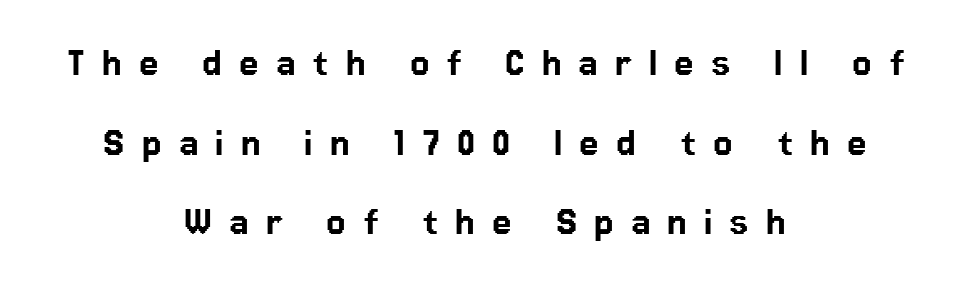
You could not count columns in this text — the font is proportionally spaced. Nothing sits at the stroke ends, so this counts as sans-serif. Glyph-to-glyph distance is far greater than everyday printed text. If you folded the block vertically in half, each line would mirror itself in length.
